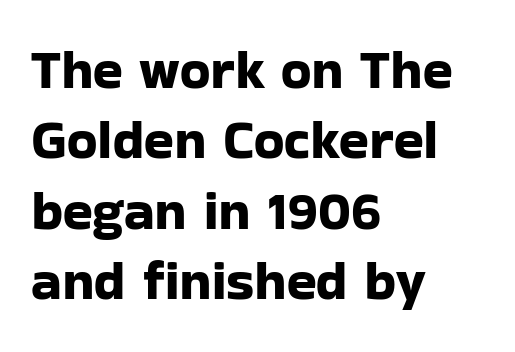
Q: Is the text italic (slanted)? A: No, it is upright.
Q: Is the typeface a serif or a sans-serif typeface? A: Sans-serif.
Q: Is the text underlined? A: No.
Q: How is the paragraph aligned? A: Left-aligned.
Q: Is the spacing between letters normal or unusually wide? A: Normal.
Q: Is the spacing between lines tight, normal or loose? A: Normal.
Q: Width (condensed, normal, or wide)? A: Normal.
Q: Stroke contrast? A: Low.
Q: x-height? A: Medium.
Q: Monospaced? A: No.
